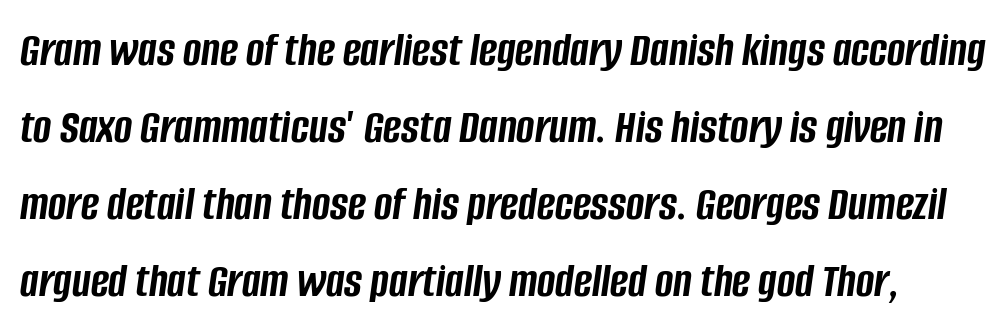
The rows are spaced the way most documents space them. Tracking value appears to be zero — textbook default spacing. Style check: oblique. The gap between lines stays unmarked.
